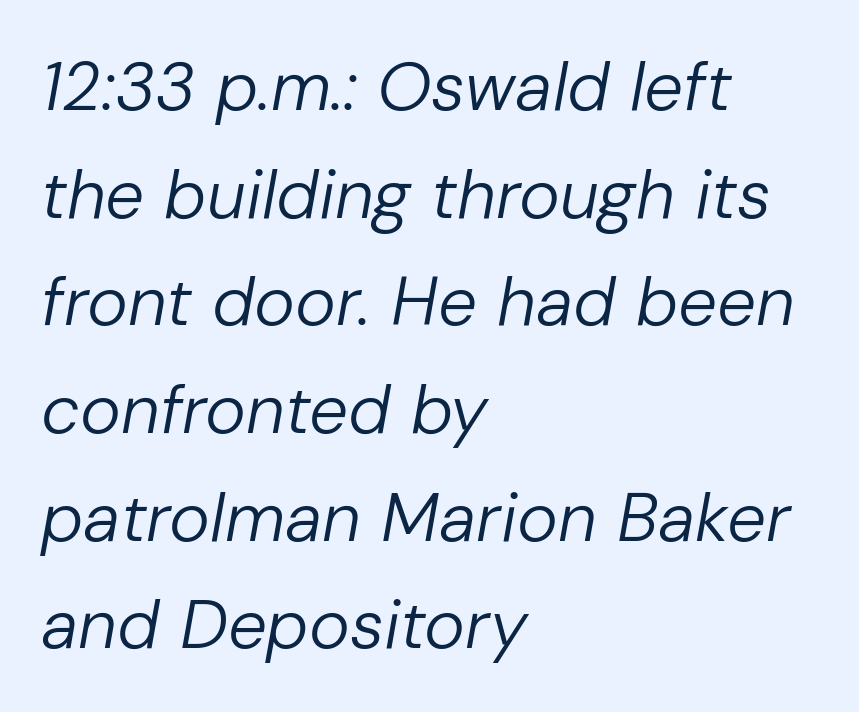
The image shows 69 px regular-weight type, italic (leaning right); set left-aligned, normal line spacing (1.56x), normal letter spacing, not underlined; low stroke contrast and a medium x-height.
